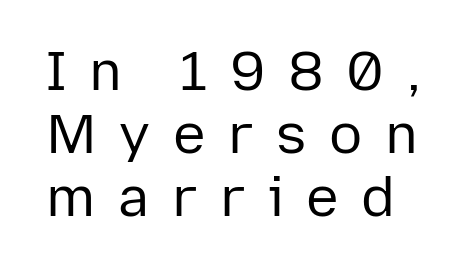
The vertical gap from one line to the next is small. The passage shown is typeset with a sans-serif family. The tracking reads as deliberately expanded to a designer's eye. Here the designer chose a conventional face with non-uniform glyph widths.
